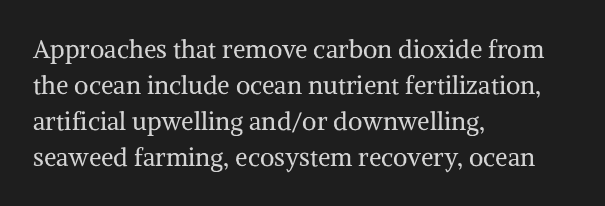
{"italic": "no", "bold": "no", "underline": "no", "align": "left", "line_spacing": "normal", "line_spacing_ratio": 1.44, "letter_spacing": "normal", "letter_spacing_em": 0.0, "glyph_px": 25}
